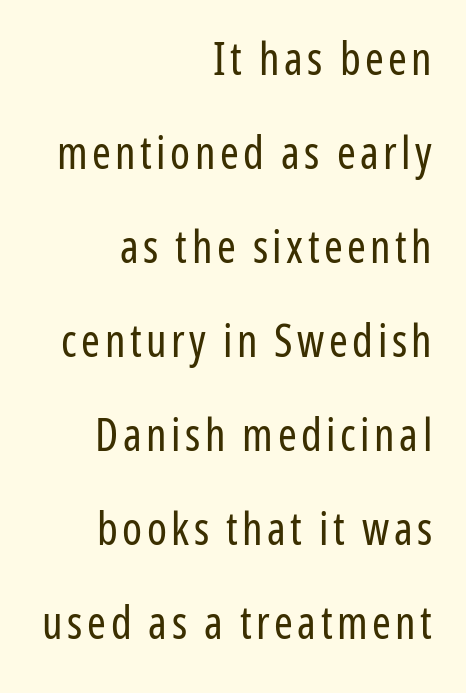
Style check: upright. Weight: regular or lighter. These lines are set flush right with a ragged left edge. The face used here is proportionally spaced, like ordinary book or web type.
